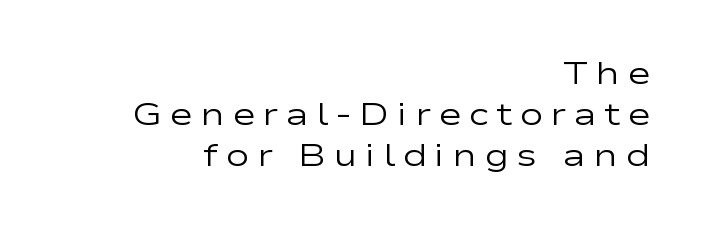
Right-aligned paragraph, ragged on the left. Words appear elongated and porous because spacing is wide. Is this a fixed-width face? No — the glyphs have proportional, varying widths. A clean baseline with only descenders dipping below it. The space between consecutive lines is moderate.
